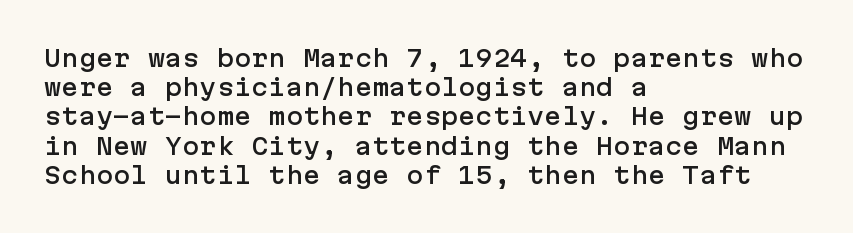
Interline gaps are of average width in this sample. Short note: letters normally spaced. Posture: vertical. The strip under each line holds only bare page. Which margin do the lines hug? The left one — the right edge is uneven.
